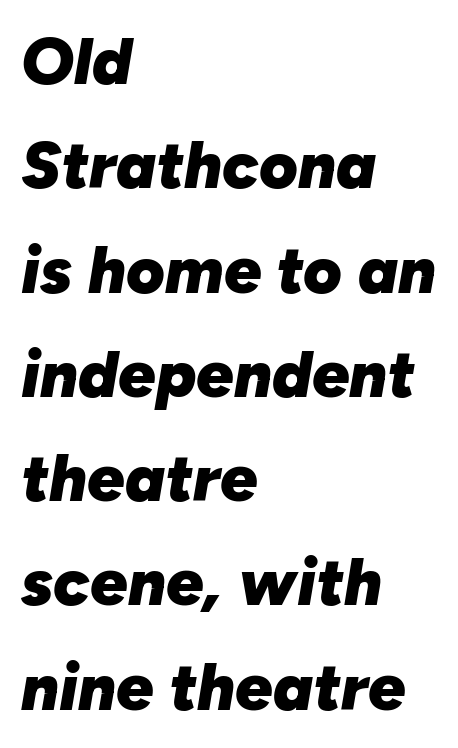
These lines carry a lot of weight — the face is fully bold. The text block is weighted toward the left margin, trailing off unevenly rightward. Designer's note — italics engaged. This rendering features lettering with no underline.
